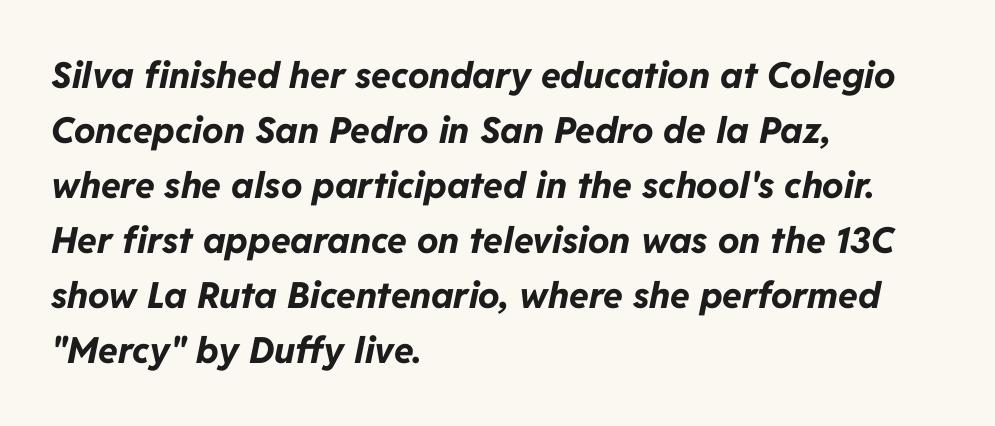
Q: Is the text bold? A: Yes.
Q: Is the text italic (slanted)? A: Yes, it leans right by about 11 degrees.
Q: Is the text underlined? A: No.
Q: How is the paragraph aligned? A: Left-aligned.
Q: Is the spacing between letters normal or unusually wide? A: Normal.
Q: Is the spacing between lines tight, normal or loose? A: Normal.
Q: Width (condensed, normal, or wide)? A: Normal.
Q: Stroke contrast? A: Low.
Q: x-height? A: Medium.
Q: Monospaced? A: No.
